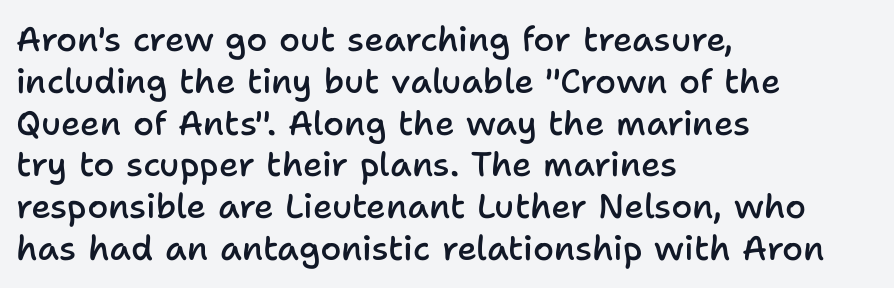
{"serif": "no", "italic": "no", "bold": "semi", "weight": "semibold", "width": "normal", "stroke_contrast": "low", "x_height": "medium", "monospaced": "no", "underline": "no", "align": "left", "line_spacing_ratio": 1.23, "letter_spacing": "normal", "letter_spacing_em": 0.0, "glyph_px": 34}
